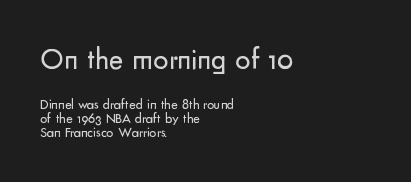
{"serif": "no", "italic": "no", "bold": "no", "weight": "regular", "width": "normal", "stroke_contrast": "low", "x_height": "small", "monospaced": "no", "underline": "no", "align": "left", "line_spacing": "tight", "line_spacing_ratio": 1.02, "letter_spacing": "normal", "letter_spacing_em": 0.0, "larger_block": "first", "size_ratio": 2.14, "glyph_px": 30}
